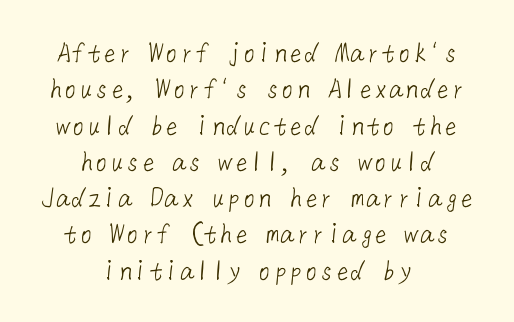
This reads as an unemphasized weight, regular at the heaviest. The rendering shows plain stroke endings on the letterforms — a sans-serif design. Clear beneath every line of the passage. Compared with typical body copy, the letter spacing here is the same.
